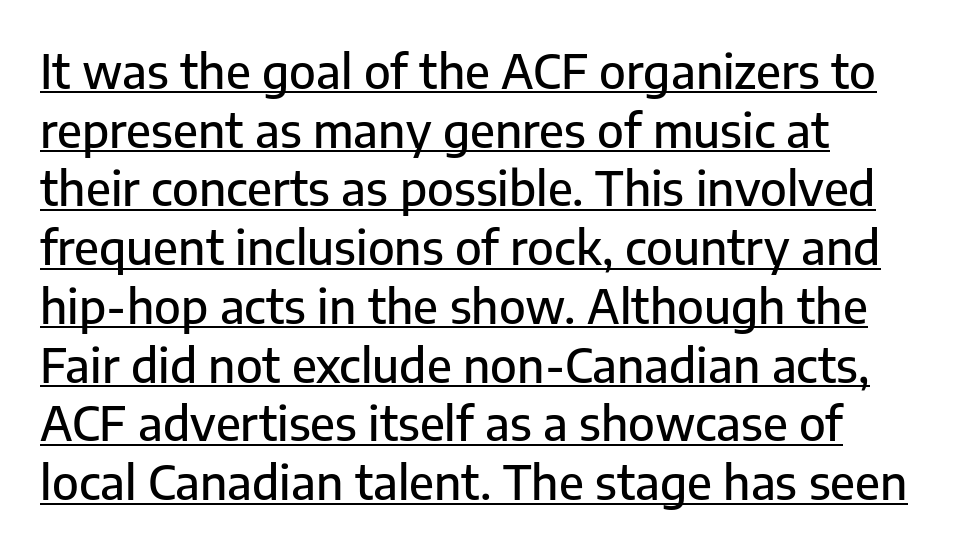
Q: Is the text italic (slanted)? A: No, it is upright.
Q: Is the typeface a serif or a sans-serif typeface? A: Sans-serif.
Q: Is the text underlined? A: Yes.
Q: How is the paragraph aligned? A: Left-aligned.
Q: Is the spacing between letters normal or unusually wide? A: Normal.
Q: Is the spacing between lines tight, normal or loose? A: Normal.
Q: Width (condensed, normal, or wide)? A: Normal.
Q: Stroke contrast? A: Low.
Q: x-height? A: Medium.
Q: Monospaced? A: No.
